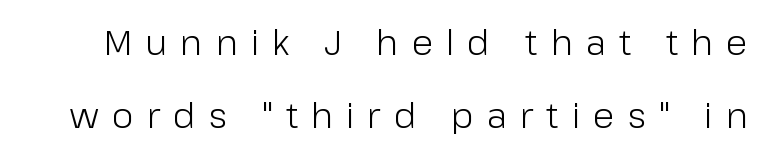
The image shows 35 px light sans-serif type, upright; set loose line spacing (2.08x), unusually wide letter spacing (+0.37 em), not underlined; low stroke contrast and a medium x-height.
